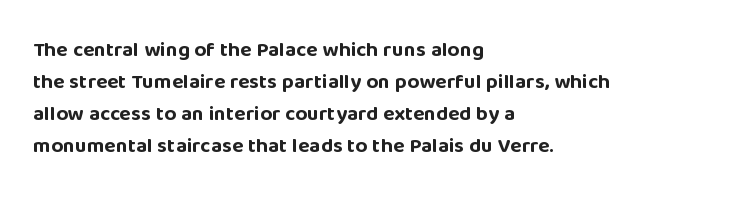
The image shows 21 px bold type, upright; set left-aligned, normal line spacing (1.52x), normal letter spacing, not underlined.
